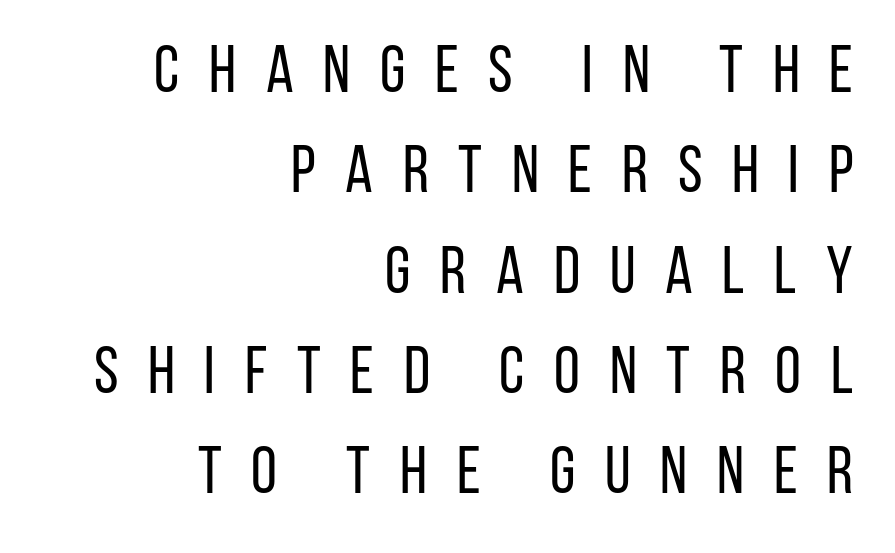
Q: Is the text bold? A: No.
Q: Is the text italic (slanted)? A: No, it is upright.
Q: Is the typeface a serif or a sans-serif typeface? A: Sans-serif.
Q: Is the text underlined? A: No.
Q: How is the paragraph aligned? A: Right-aligned.
Q: Is the spacing between letters normal or unusually wide? A: Unusually wide.
Q: Is the spacing between lines tight, normal or loose? A: Normal.
Q: Width (condensed, normal, or wide)? A: Condensed.
Q: Stroke contrast? A: Low.
Q: x-height? A: Large.
Q: Monospaced? A: No.
